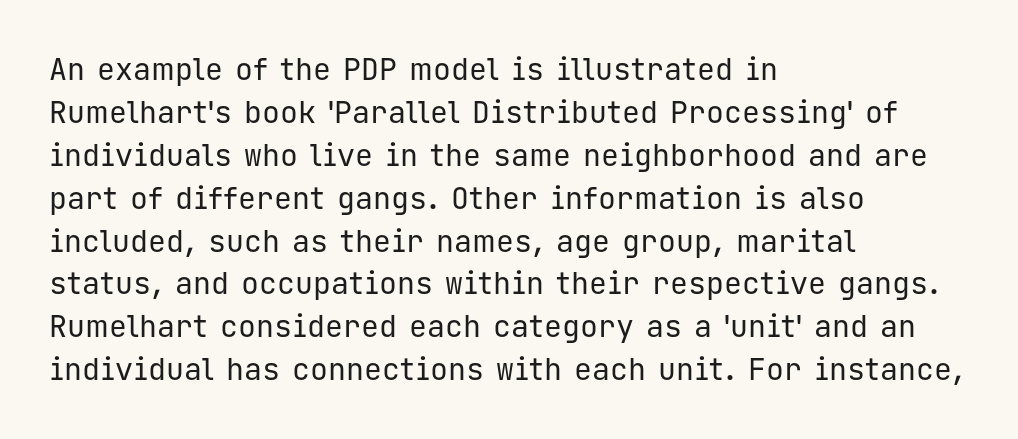
The image shows 30 px regular-weight sans-serif type, upright, monospaced; set left-aligned, normal line spacing (1.43x), normal letter spacing, not underlined; low stroke contrast and a medium x-height.
